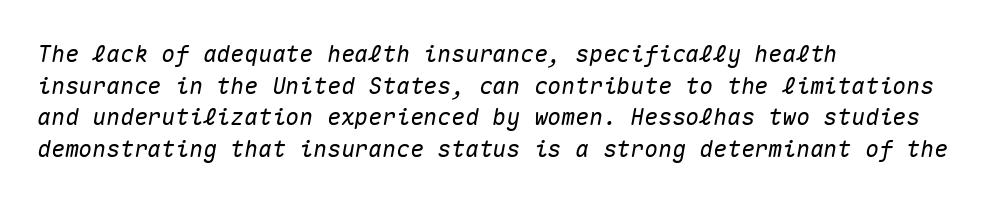
A bare baseline throughout the passage. An italicized treatment has been applied to the whole sample. Notice how the passage keeps a crisp vertical edge on the left only. Each new line begins a customary step beneath the previous one.
